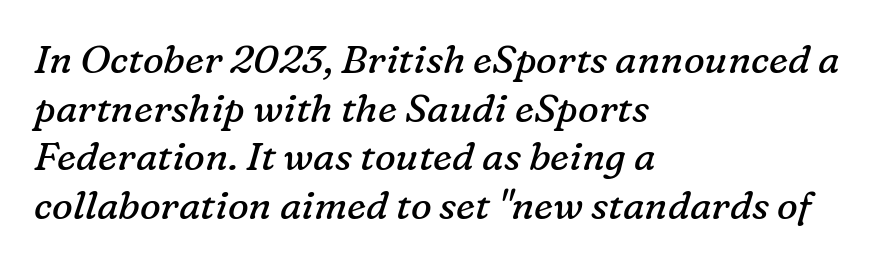
Think of a printed novel: that variable character pitch is what you see here. The face used here has a pronounced slope to its letters. Little horizontal feet cap the strokes, marking this as serif type. Letters rest on an invisible, unmarked baseline.
